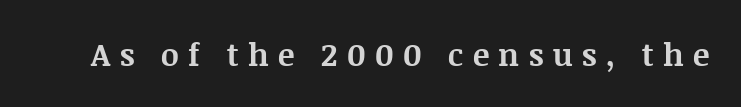
Here the designer chose a conventional face with non-uniform glyph widths. Students, note that the glyphs here are deliberately spaced far apart. Rendered with straight, roman letterforms. Strokes here are thick enough to call this a true bold. Check where the strokes stop: tiny serifs finish them off.
